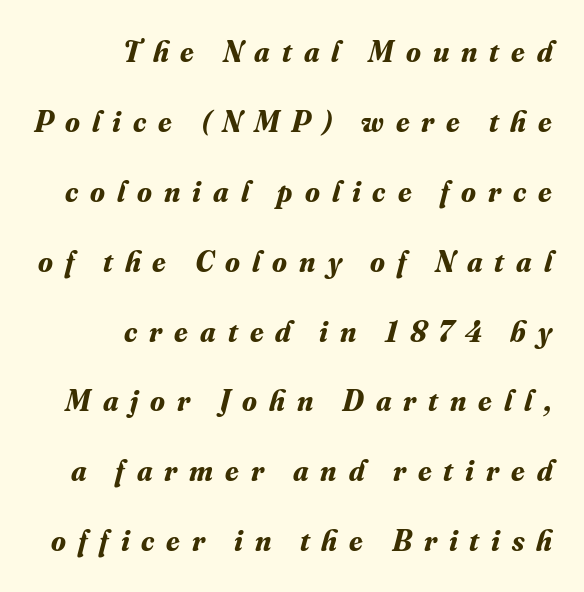
The image shows 30 px bold serif type, italic (leaning right); set right-aligned, loose line spacing (2.33x), unusually wide letter spacing (+0.4 em), not underlined; medium stroke contrast and a small x-height.
